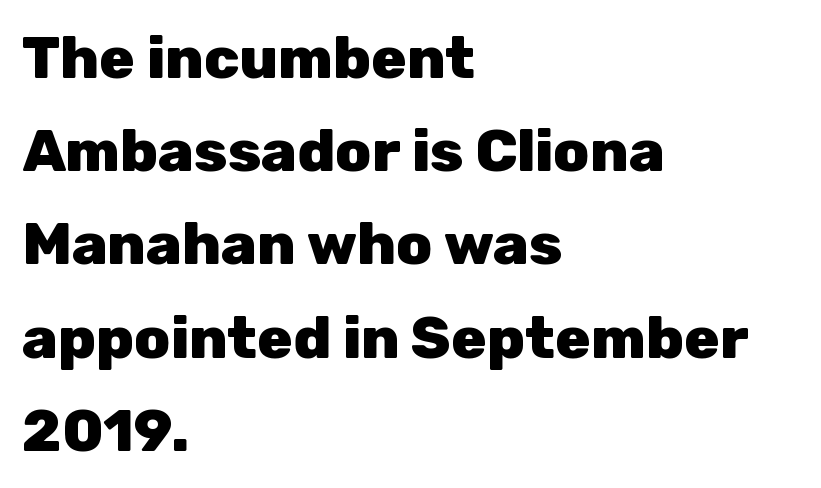
Q: Is the text bold? A: Yes.
Q: Is the text italic (slanted)? A: No, it is upright.
Q: Is the typeface a serif or a sans-serif typeface? A: Sans-serif.
Q: Is the text underlined? A: No.
Q: How is the paragraph aligned? A: Left-aligned.
Q: Is the spacing between letters normal or unusually wide? A: Normal.
Q: Is the spacing between lines tight, normal or loose? A: Normal.
Q: Width (condensed, normal, or wide)? A: Normal.
Q: Stroke contrast? A: Low.
Q: x-height? A: Medium.
Q: Monospaced? A: No.
